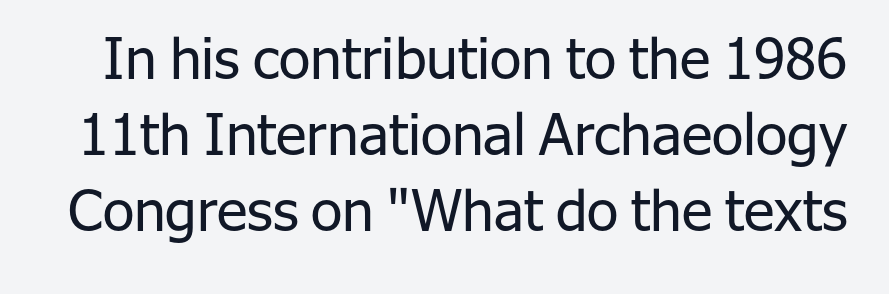
Q: Is the text bold? A: No.
Q: Is the text italic (slanted)? A: No, it is upright.
Q: Is the typeface a serif or a sans-serif typeface? A: Sans-serif.
Q: Is the text underlined? A: No.
Q: Is the spacing between letters normal or unusually wide? A: Normal.
Q: Is the spacing between lines tight, normal or loose? A: Normal.
Q: Width (condensed, normal, or wide)? A: Normal.
Q: Stroke contrast? A: Low.
Q: x-height? A: Medium.
Q: Monospaced? A: No.
